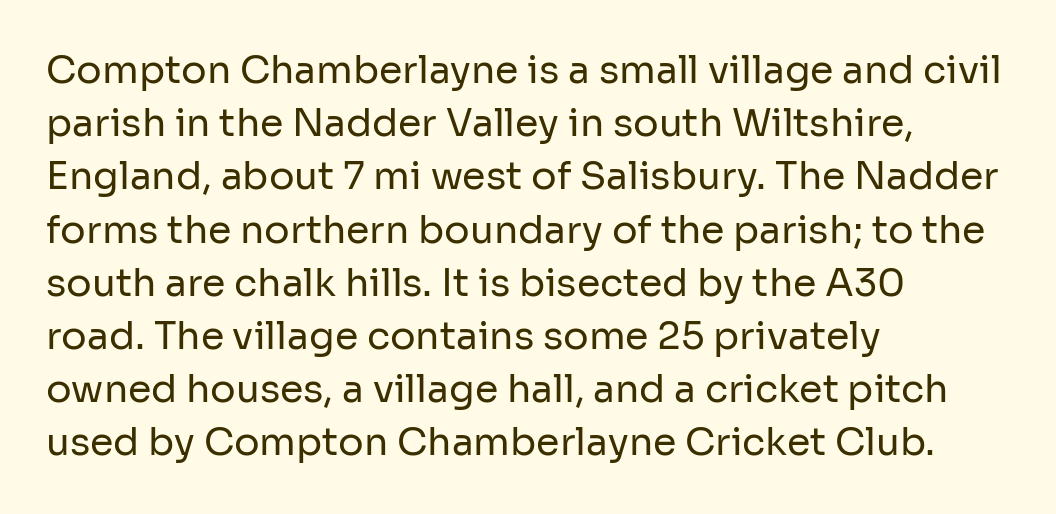
Each letter keeps its own natural width here, so spacing adapts to shape. This rendering leaves character spacing at its baseline value. Leading matches the norm, producing a regular column. Posture: upright roman.
